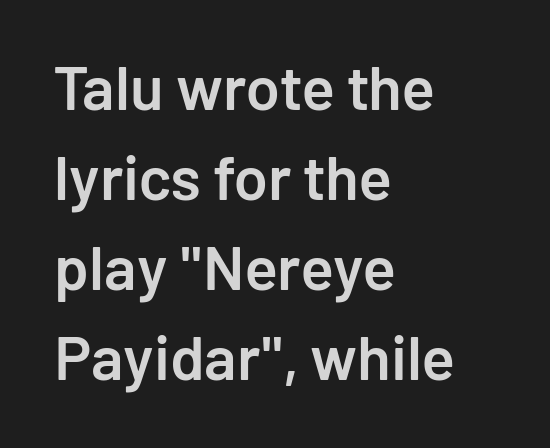
Grotesque or geometric, the face here clearly has no serifs. Summary of vertical rhythm: regular, with standard interline spacing. Nothing unusual about the tracking: characters are spaced as the font intends. You can tell it's not italic because the verticals are truly vertical. A typesetter would call this proportional, since set widths differ per character.
